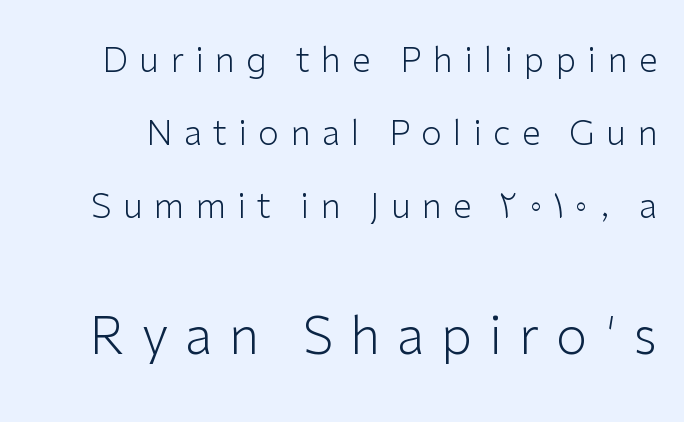
Q: Is the text bold? A: No.
Q: Is the text italic (slanted)? A: No, it is upright.
Q: Is the typeface a serif or a sans-serif typeface? A: Sans-serif.
Q: Is the text underlined? A: No.
Q: Is the spacing between letters normal or unusually wide? A: Unusually wide.
Q: Is the spacing between lines tight, normal or loose? A: Loose.
Q: Which block of text is set in a larger size, the first (top) or the second (bottom)? A: The second (bottom) one.
Q: Width (condensed, normal, or wide)? A: Normal.
Q: Stroke contrast? A: Low.
Q: x-height? A: Medium.
Q: Monospaced? A: No.
